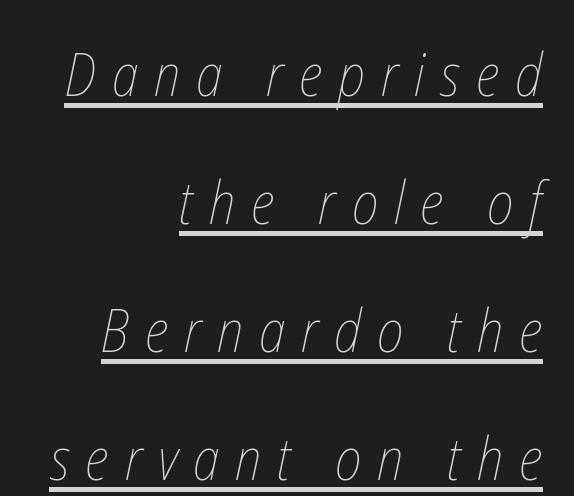
{"bold": "no", "weight": "thin", "width": "condensed", "stroke_contrast": "low", "x_height": "medium", "monospaced": "no", "underline": "yes", "align": "right", "line_spacing": "loose", "line_spacing_ratio": 2.17, "letter_spacing": "wide", "letter_spacing_em": 0.27, "glyph_px": 59}
